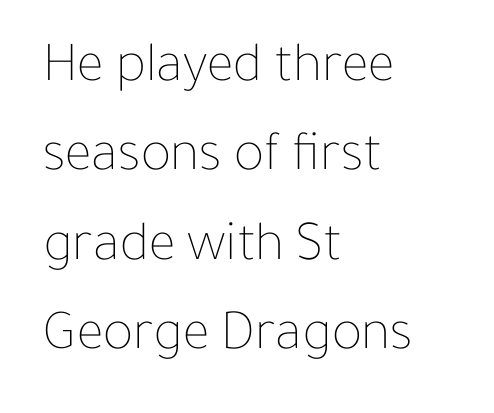
The image shows 57 px thin type, upright; set left-aligned, normal line spacing (1.57x), normal letter spacing, not underlined; low stroke contrast and a medium x-height.
